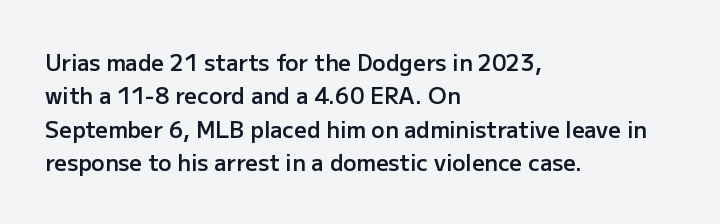
Q: Is the text bold? A: Semi-bold.
Q: Is the text italic (slanted)? A: No, it is upright.
Q: Is the text underlined? A: No.
Q: How is the paragraph aligned? A: Left-aligned.
Q: Is the spacing between letters normal or unusually wide? A: Normal.
Q: Is the spacing between lines tight, normal or loose? A: Normal.
